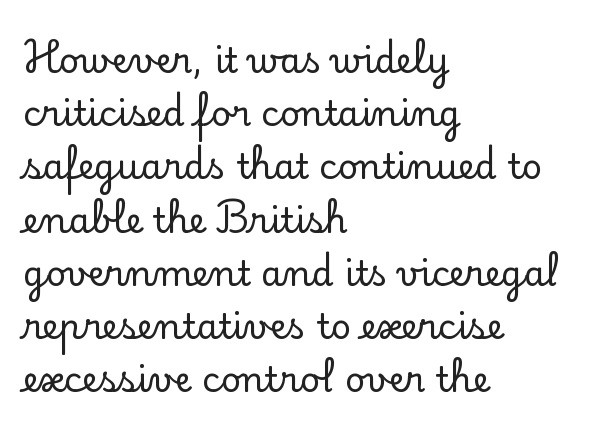
{"serif": "yes", "italic": "no", "width": "normal", "stroke_contrast": "low", "x_height": "small", "monospaced": "no", "underline": "no", "align": "left", "line_spacing": "normal", "line_spacing_ratio": 1.52, "letter_spacing": "normal", "letter_spacing_em": 0.0, "glyph_px": 35}
